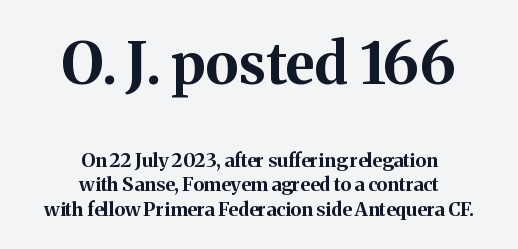
The image shows 58 px bold serif type, upright; set centered, normal line spacing (1.3x), normal letter spacing, not underlined; the first (top) block is 3.05x larger; medium stroke contrast and a medium x-height.
